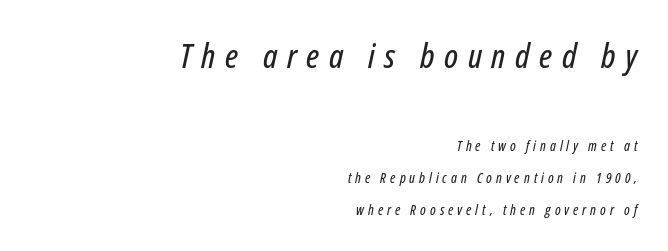
{"italic": "yes", "lean": "right", "slant_degrees": 12, "width": "condensed", "stroke_contrast": "low", "x_height": "medium", "monospaced": "no", "underline": "no", "align": "right", "line_spacing": "loose", "line_spacing_ratio": 2.28, "letter_spacing": "wide", "letter_spacing_em": 0.28, "larger_block": "first", "size_ratio": 2.43, "glyph_px": 34}
